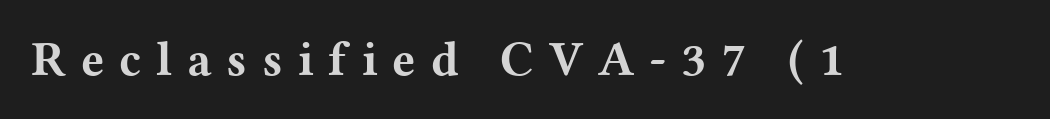
Check the space under the baseline: it is left empty. Is this a fixed-width face? No — the glyphs have proportional, varying widths. Do the letters lean? They stand straight. These lines have a slow, spaced-out rhythm from letter to letter. Pretty heavy lettering here — definitely bold.
